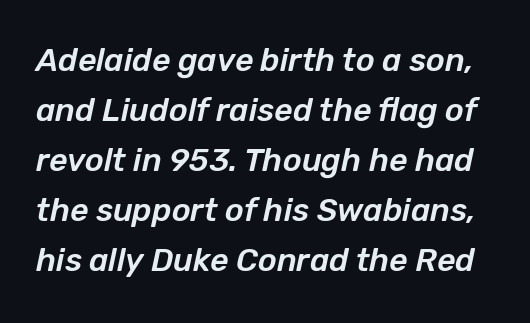
The image shows 32 px text type, italic (leaning right); set normal line spacing (1.56x), normal letter spacing, not underlined; low stroke contrast and a medium x-height.
